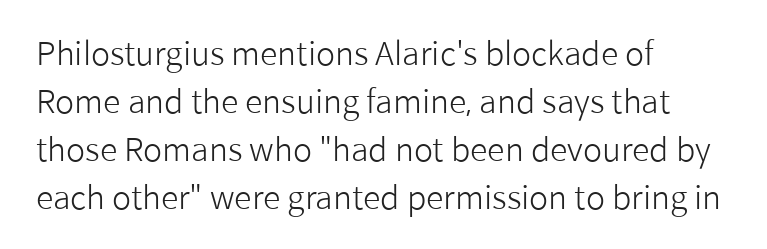
The image shows 32 px light sans-serif type, upright; set left-aligned, normal line spacing (1.5x), normal letter spacing, not underlined; low stroke contrast and a medium x-height.
